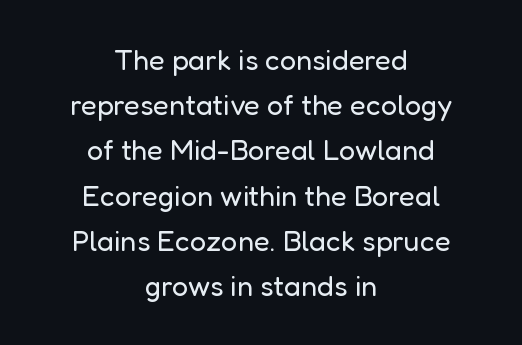
The image shows 29 px regular-weight sans-serif type, upright; set centered, normal line spacing (1.56x), normal letter spacing, not underlined; low stroke contrast and a medium x-height.
